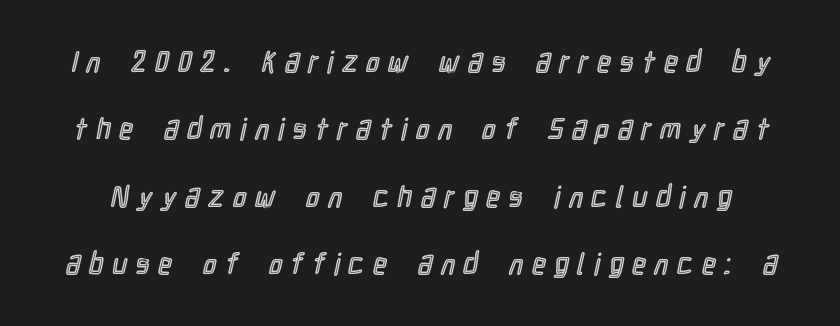
Varying glyph widths throughout — classic text-font behaviour. The passage shown stacks its lines with a broad gap. Any mark beneath the type? The region is blank. Glyph-to-glyph distance is far greater than everyday printed text.
